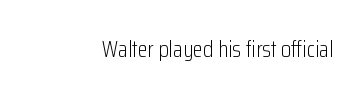
{"italic": "no", "bold": "no", "underline": "no", "letter_spacing": "normal", "letter_spacing_em": 0.0, "glyph_px": 23}
